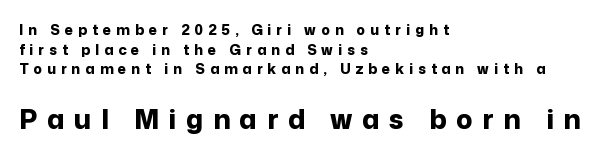
Q: Is the text bold? A: Yes.
Q: Is the text italic (slanted)? A: No, it is upright.
Q: Is the text underlined? A: No.
Q: How is the paragraph aligned? A: Left-aligned.
Q: Is the spacing between letters normal or unusually wide? A: Unusually wide.
Q: Is the spacing between lines tight, normal or loose? A: Normal.
Q: Which block of text is set in a larger size, the first (top) or the second (bottom)? A: The second (bottom) one.
